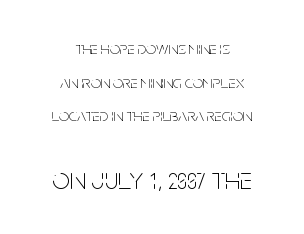
{"serif": "no", "italic": "no", "bold": "no", "weight": "thin", "width": "condensed", "stroke_contrast": "low", "x_height": "large", "monospaced": "no", "underline": "no", "align": "center", "line_spacing_ratio": 1.87, "letter_spacing": "normal", "letter_spacing_em": 0.0, "larger_block": "second", "size_ratio": 1.72, "glyph_px": 31}
